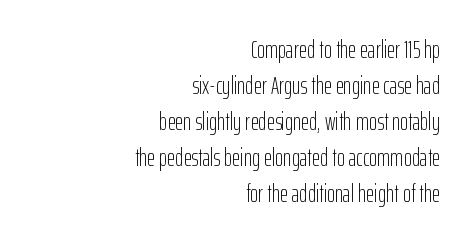
Q: Is the text bold? A: No.
Q: Is the text italic (slanted)? A: No, it is upright.
Q: Is the text underlined? A: No.
Q: How is the paragraph aligned? A: Right-aligned.
Q: Is the spacing between letters normal or unusually wide? A: Normal.
Q: Is the spacing between lines tight, normal or loose? A: Normal.
